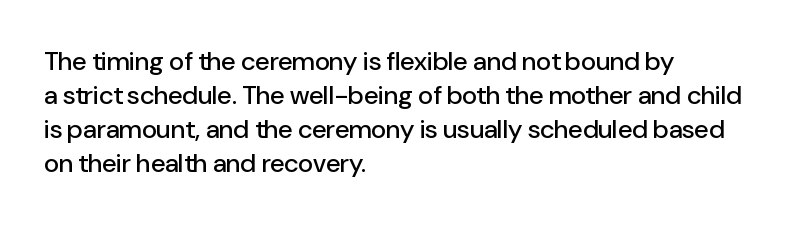
The passage is arranged the way most books set body copy — flush left. This is roman type, the default non-slanted kind. The rows are spaced the way most documents space them. The letterforms sit shoulder to shoulder at normal distance. Honestly, there is no underline to notice here at all.
